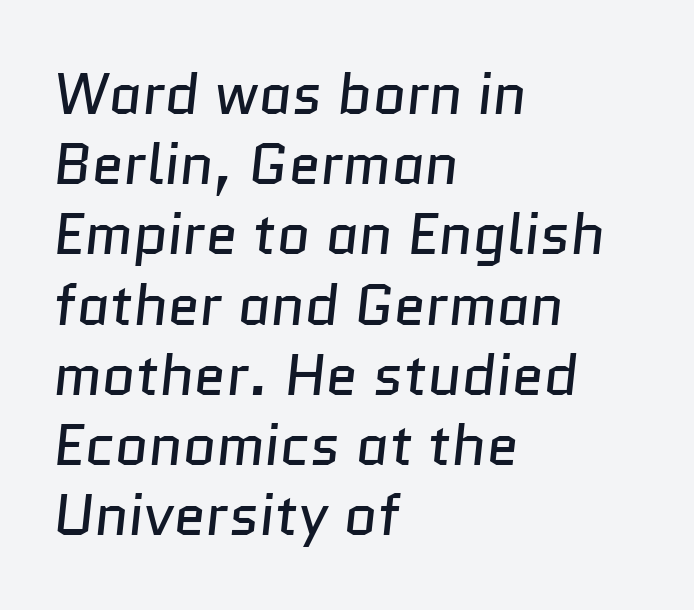
The image shows 58 px regular-weight sans-serif type; set left-aligned, line spacing 1.21x, normal letter spacing, not underlined; low stroke contrast and a medium x-height.
